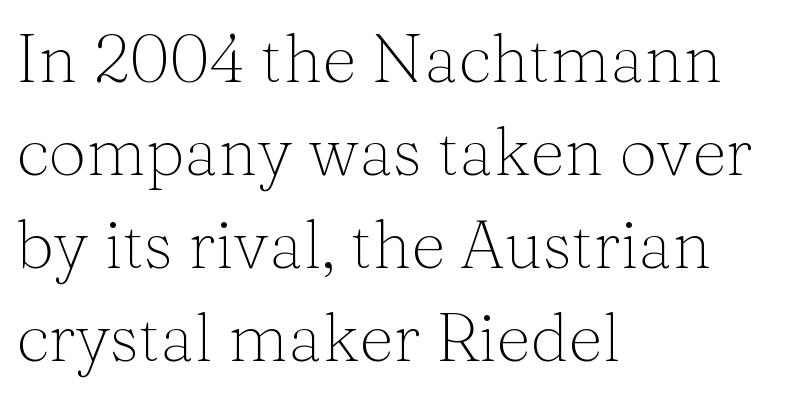
The image shows 67 px light serif type, upright; set left-aligned, normal line spacing (1.39x), normal letter spacing, not underlined; medium stroke contrast and a medium x-height.
